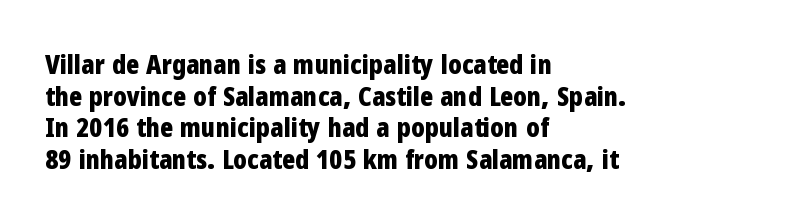
Q: Is the text bold? A: Yes.
Q: Is the text italic (slanted)? A: No, it is upright.
Q: Is the text underlined? A: No.
Q: How is the paragraph aligned? A: Left-aligned.
Q: Is the spacing between letters normal or unusually wide? A: Normal.
